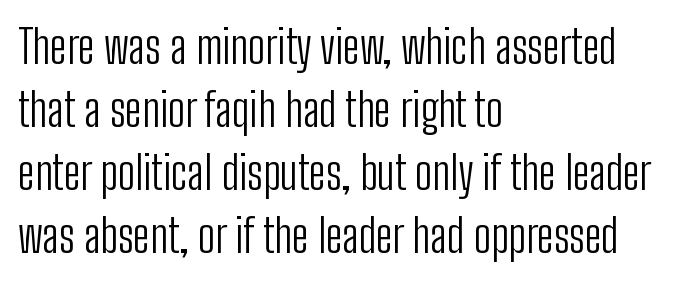
The image shows 46 px light, condensed sans-serif type, upright; set left-aligned, normal line spacing (1.37x), normal letter spacing, not underlined; low stroke contrast and a medium x-height.
